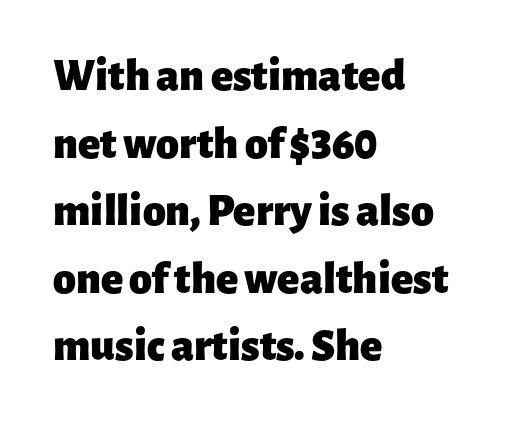
Spacing verdict: proportional, widths tailored to each character. Quick note: underline off. How are the letters spaced? Ordinarily, with no added tracking. If you drew a line through each stem, it would be perfectly vertical. A sans-serif font was chosen for this passage. Compared with typical paragraphs, the rows here are spaced about the same.
